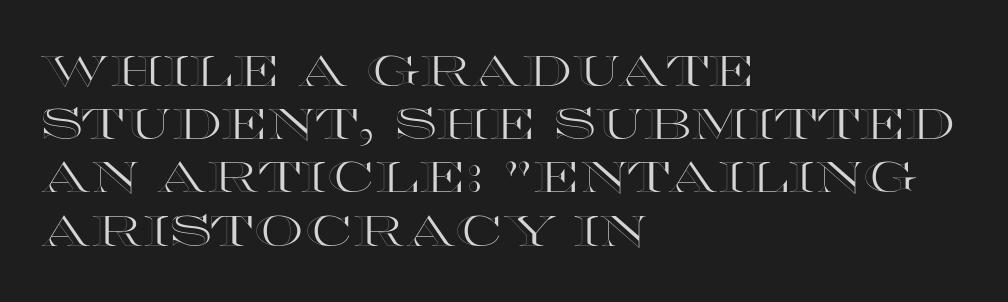
Q: Is the text italic (slanted)? A: No, it is upright.
Q: Is the text underlined? A: No.
Q: How is the paragraph aligned? A: Left-aligned.
Q: Is the spacing between letters normal or unusually wide? A: Normal.
Q: Width (condensed, normal, or wide)? A: Wide.
Q: x-height? A: Large.
Q: Monospaced? A: No.
